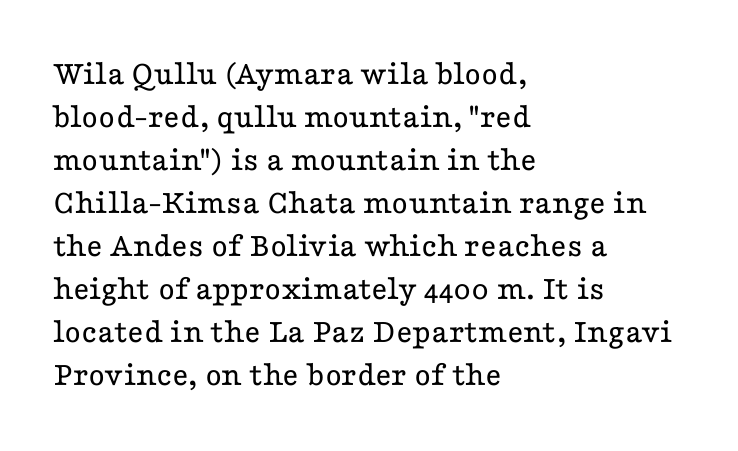
{"serif": "yes", "italic": "no", "bold": "no", "weight": "regular", "width": "wide", "stroke_contrast": "low", "x_height": "medium", "monospaced": "no", "underline": "no", "align": "left", "line_spacing_ratio": 1.23, "letter_spacing": "normal", "letter_spacing_em": 0.0, "glyph_px": 35}
